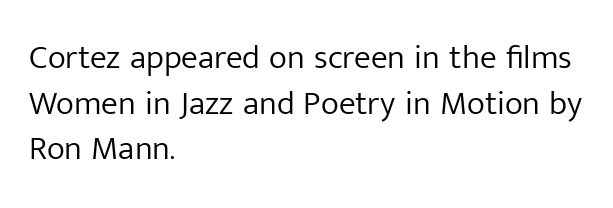
{"serif": "no", "italic": "no", "bold": "no", "weight": "light", "width": "normal", "stroke_contrast": "low", "x_height": "medium", "monospaced": "no", "underline": "no", "align": "left", "line_spacing": "normal", "line_spacing_ratio": 1.34, "letter_spacing": "normal", "letter_spacing_em": 0.0, "glyph_px": 34}
